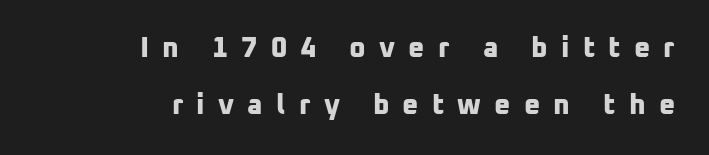
Q: Is the text bold? A: Yes.
Q: Is the typeface a serif or a sans-serif typeface? A: Sans-serif.
Q: Is the text underlined? A: No.
Q: How is the paragraph aligned? A: Right-aligned.
Q: Is the spacing between letters normal or unusually wide? A: Unusually wide.
Q: Is the spacing between lines tight, normal or loose? A: Loose.
Q: Width (condensed, normal, or wide)? A: Normal.
Q: Stroke contrast? A: Low.
Q: x-height? A: Medium.
Q: Monospaced? A: No.
